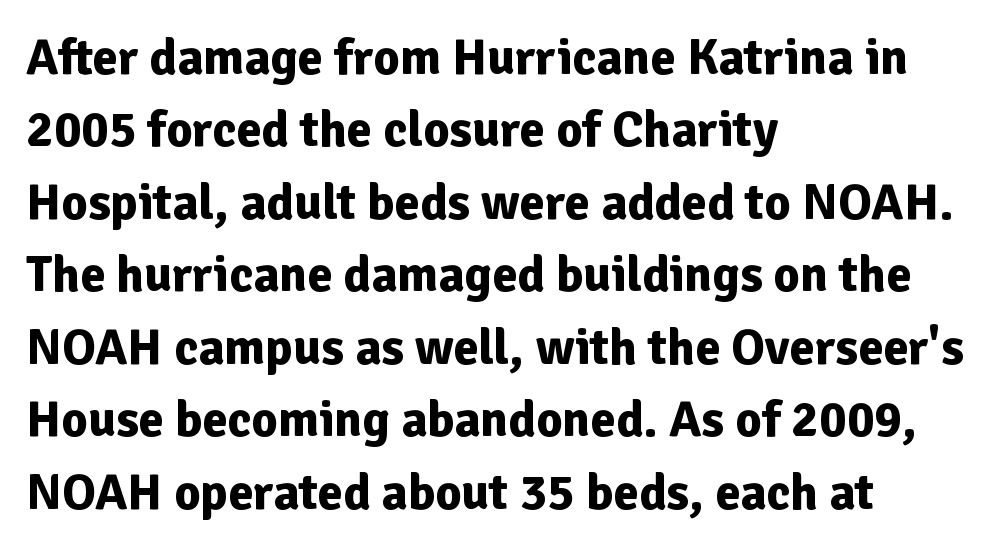
Q: Is the text bold? A: Yes.
Q: Is the text italic (slanted)? A: No, it is upright.
Q: Is the typeface a serif or a sans-serif typeface? A: Sans-serif.
Q: Is the text underlined? A: No.
Q: How is the paragraph aligned? A: Left-aligned.
Q: Is the spacing between letters normal or unusually wide? A: Normal.
Q: Is the spacing between lines tight, normal or loose? A: Normal.
Q: Width (condensed, normal, or wide)? A: Normal.
Q: Stroke contrast? A: Low.
Q: x-height? A: Medium.
Q: Monospaced? A: No.
